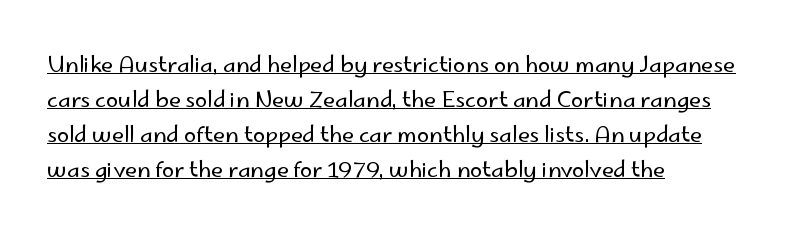
{"italic": "no", "bold": "no", "underline": "yes", "align": "left", "line_spacing": "normal", "line_spacing_ratio": 1.59, "letter_spacing": "normal", "letter_spacing_em": 0.0, "glyph_px": 22}
